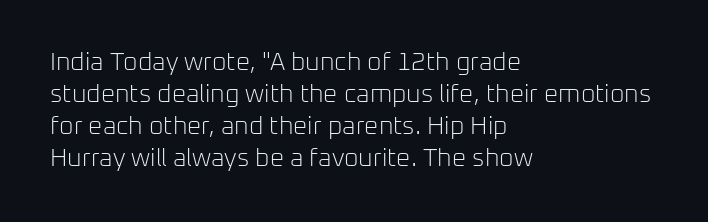
Q: Is the text bold? A: No.
Q: Is the text italic (slanted)? A: No, it is upright.
Q: Is the text underlined? A: No.
Q: How is the paragraph aligned? A: Left-aligned.
Q: Is the spacing between letters normal or unusually wide? A: Normal.
Q: Is the spacing between lines tight, normal or loose? A: Normal.
